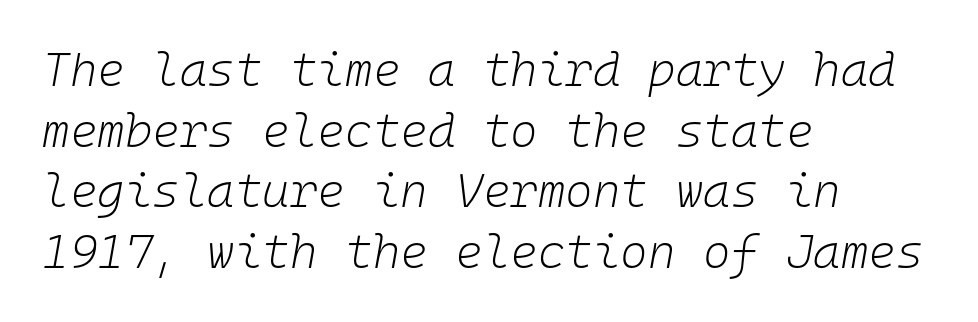
Q: Is the text bold? A: No.
Q: Is the text italic (slanted)? A: Yes, it leans right by about 10 degrees.
Q: Is the text underlined? A: No.
Q: How is the paragraph aligned? A: Left-aligned.
Q: Is the spacing between letters normal or unusually wide? A: Normal.
Q: Is the spacing between lines tight, normal or loose? A: Normal.
Q: Width (condensed, normal, or wide)? A: Normal.
Q: Stroke contrast? A: Low.
Q: x-height? A: Medium.
Q: Monospaced? A: Yes.
